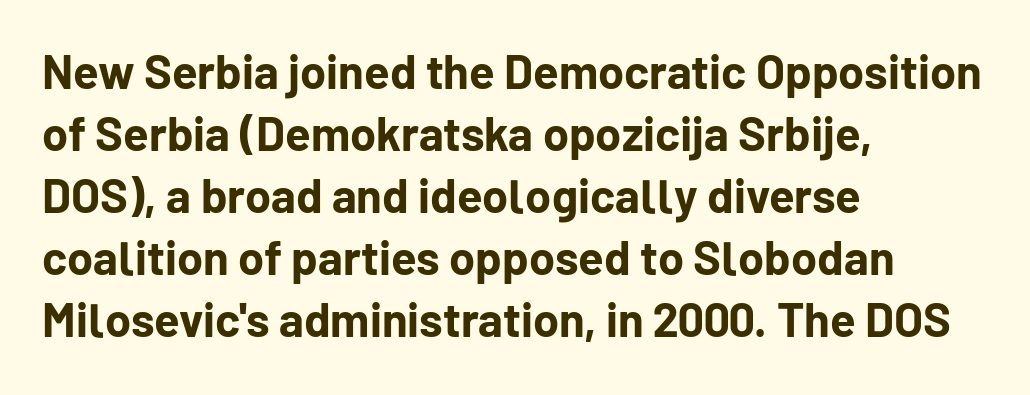
{"serif": "no", "italic": "no", "bold": "yes", "weight": "bold", "width": "normal", "stroke_contrast": "low", "x_height": "medium", "monospaced": "no", "underline": "no", "align": "left", "line_spacing": "normal", "line_spacing_ratio": 1.32, "letter_spacing": "normal", "letter_spacing_em": 0.0, "glyph_px": 47}
